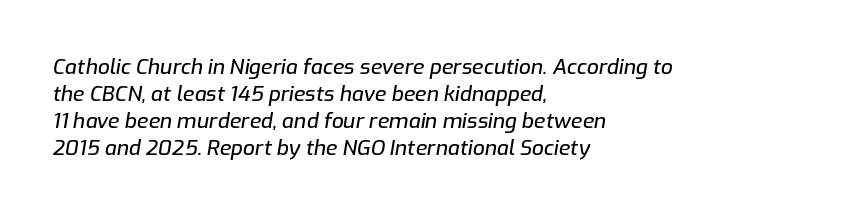
Q: Is the text italic (slanted)? A: Yes, it leans right by about 9 degrees.
Q: Is the text underlined? A: No.
Q: How is the paragraph aligned? A: Left-aligned.
Q: Is the spacing between letters normal or unusually wide? A: Normal.
Q: Is the spacing between lines tight, normal or loose? A: Normal.
